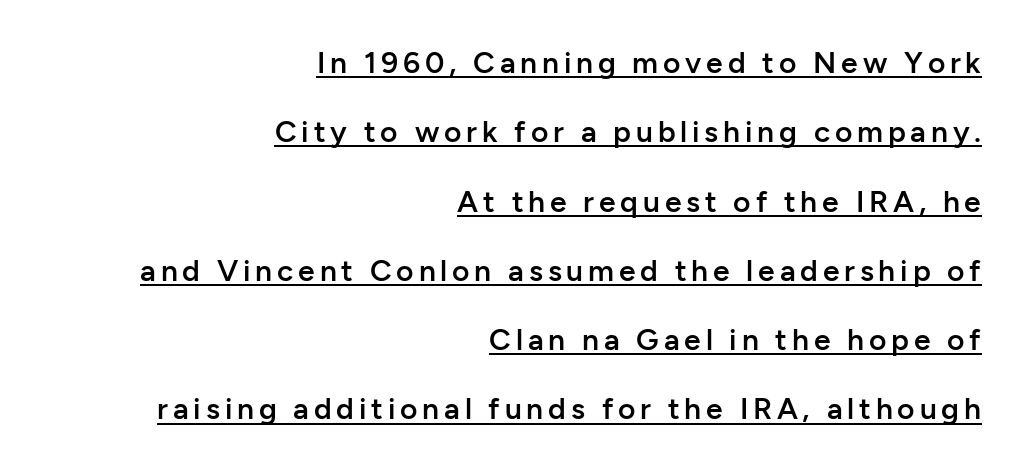
{"serif": "no", "italic": "no", "bold": "semi", "weight": "semibold", "width": "normal", "stroke_contrast": "low", "x_height": "medium", "monospaced": "no", "underline": "yes", "align": "right", "line_spacing": "loose", "line_spacing_ratio": 2.31, "glyph_px": 30}
